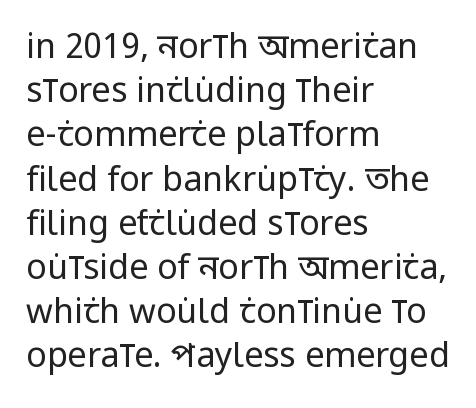
Q: Is the text bold? A: No.
Q: Is the text italic (slanted)? A: No, it is upright.
Q: Is the typeface a serif or a sans-serif typeface? A: Sans-serif.
Q: Is the text underlined? A: No.
Q: How is the paragraph aligned? A: Left-aligned.
Q: Is the spacing between letters normal or unusually wide? A: Normal.
Q: Is the spacing between lines tight, normal or loose? A: Normal.
Q: Width (condensed, normal, or wide)? A: Condensed.
Q: Stroke contrast? A: Low.
Q: x-height? A: Large.
Q: Monospaced? A: No.
